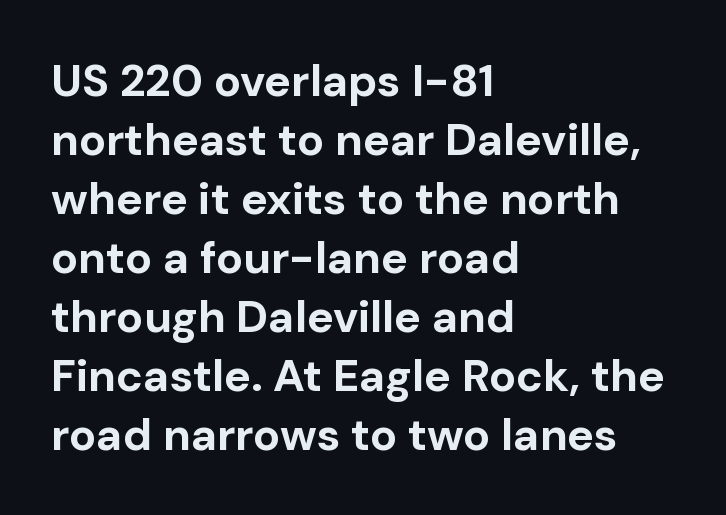
The image shows 45 px bold sans-serif type, upright; set left-aligned, normal line spacing (1.31x), normal letter spacing, not underlined; low stroke contrast and a medium x-height.
